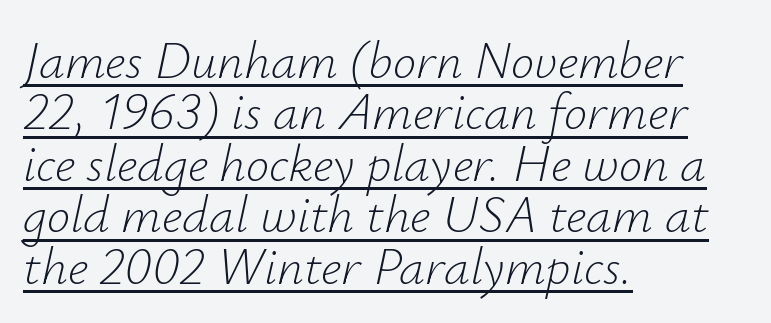
{"italic": "yes", "lean": "right", "slant_degrees": 12, "bold": "no", "weight": "light", "width": "normal", "stroke_contrast": "low", "x_height": "small", "monospaced": "no", "underline": "yes", "align": "left", "line_spacing": "tight", "line_spacing_ratio": 0.99, "letter_spacing": "normal", "letter_spacing_em": 0.0, "glyph_px": 52}
